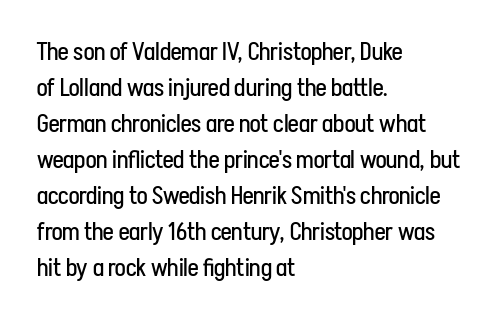
Q: Is the text bold? A: No.
Q: Is the text italic (slanted)? A: No, it is upright.
Q: Is the text underlined? A: No.
Q: How is the paragraph aligned? A: Left-aligned.
Q: Is the spacing between letters normal or unusually wide? A: Normal.
Q: Is the spacing between lines tight, normal or loose? A: Normal.
